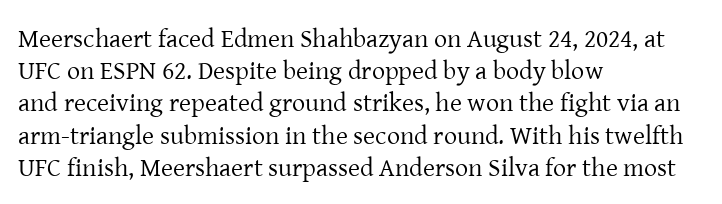
No letter is thick-stroked: the sample isn't bold. The lettering stays uniformly vertical, giving the passage a roman look. This sample uses plain, unmodified letter spacing. These lines stack with their left ends in a neat column. The gap between lines stays unmarked.
